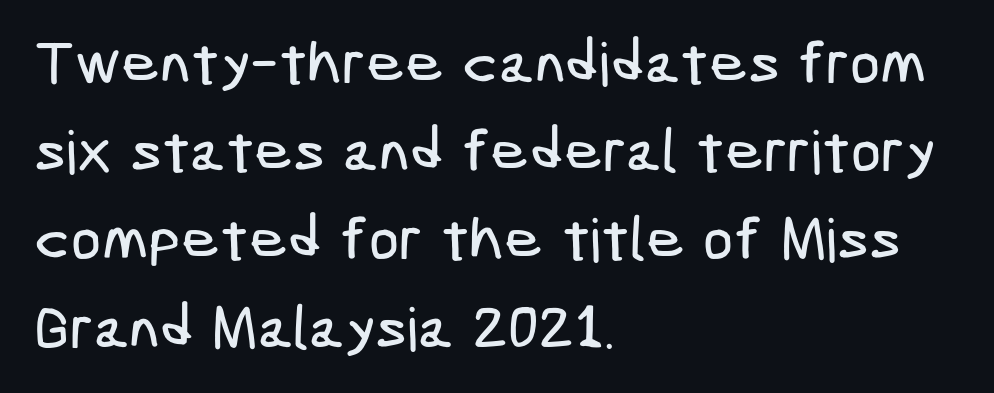
{"serif": "no", "width": "condensed", "stroke_contrast": "low", "x_height": "medium", "underline": "no", "align": "left", "line_spacing": "normal", "line_spacing_ratio": 1.47, "letter_spacing": "normal", "letter_spacing_em": 0.0, "glyph_px": 60}
